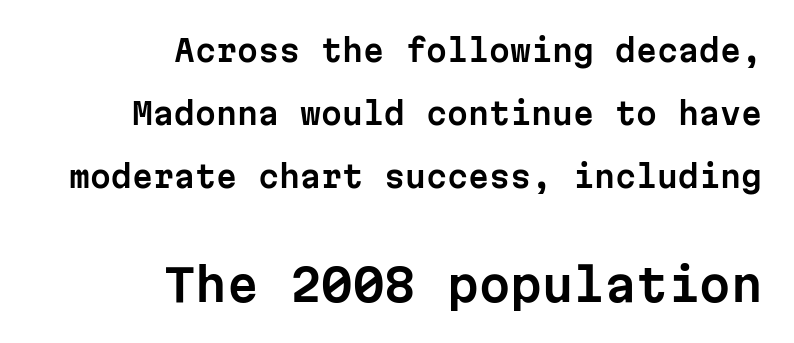
Q: Is the text italic (slanted)? A: No, it is upright.
Q: Is the typeface a serif or a sans-serif typeface? A: Sans-serif.
Q: Is the text underlined? A: No.
Q: How is the paragraph aligned? A: Right-aligned.
Q: Is the spacing between letters normal or unusually wide? A: Normal.
Q: Is the spacing between lines tight, normal or loose? A: Loose.
Q: Which block of text is set in a larger size, the first (top) or the second (bottom)? A: The second (bottom) one.
Q: Width (condensed, normal, or wide)? A: Normal.
Q: Stroke contrast? A: Low.
Q: x-height? A: Medium.
Q: Monospaced? A: Yes.
